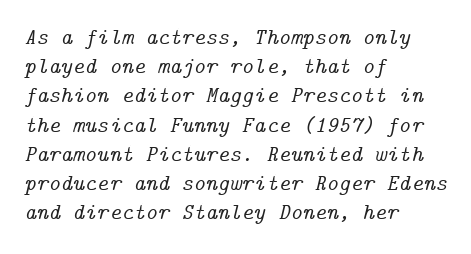
There's an unmistakable incline to the writing here. Descender tails drop into unmarked territory. How would I describe the line gaps? Plain and ordinary. The ragged edge is on the right, which tells us the setting is flush left.
